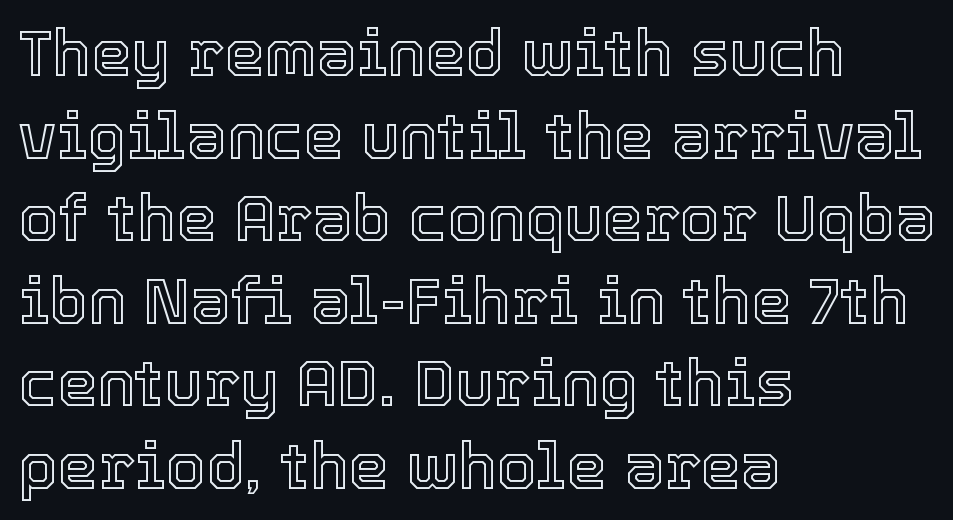
The image shows 64 px text type, upright; set left-aligned, normal line spacing (1.29x), normal letter spacing, not underlined; a medium x-height.
